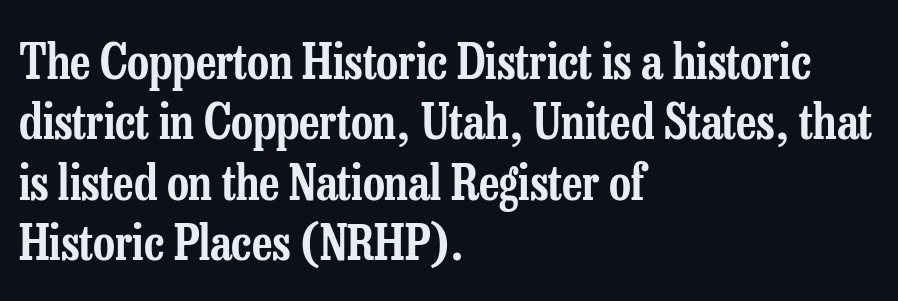
Q: Is the text italic (slanted)? A: No, it is upright.
Q: Is the typeface a serif or a sans-serif typeface? A: Serif.
Q: Is the text underlined? A: No.
Q: How is the paragraph aligned? A: Left-aligned.
Q: Is the spacing between letters normal or unusually wide? A: Normal.
Q: Is the spacing between lines tight, normal or loose? A: Normal.
Q: Width (condensed, normal, or wide)? A: Condensed.
Q: Stroke contrast? A: Low.
Q: x-height? A: Medium.
Q: Monospaced? A: No.
